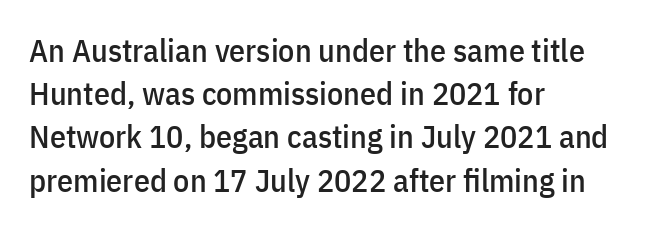
The image shows 32 px condensed sans-serif type, upright; set left-aligned, normal line spacing (1.35x), normal letter spacing, not underlined; low stroke contrast and a medium x-height.
